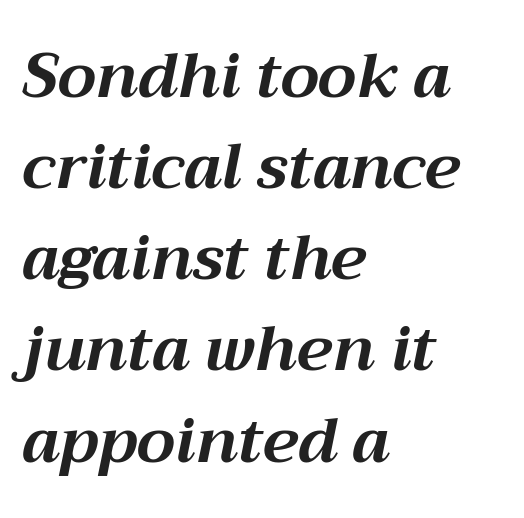
The image shows 62 px bold type, italic (leaning right); set left-aligned, normal line spacing (1.47x), normal letter spacing, not underlined; medium stroke contrast and a medium x-height.
